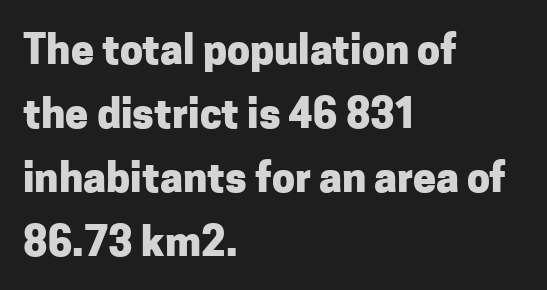
The image shows 41 px heavy sans-serif type, upright; set left-aligned, normal line spacing (1.56x), normal letter spacing, not underlined; low stroke contrast and a medium x-height.
